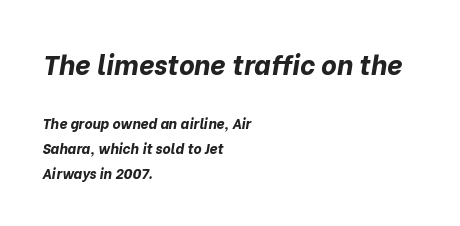
Compared with typical body copy, the letter spacing here is the same. Plain, unruled lines of type. The lines in this sample share a left origin and differ only in where they stop. It's the slanting kind of type.
